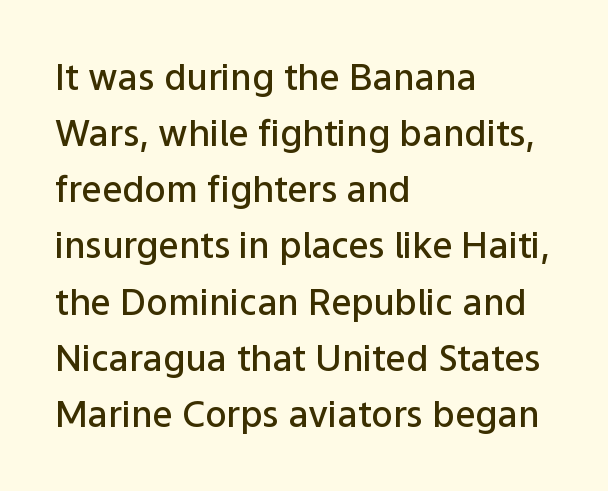
The image shows 36 px semibold sans-serif type, upright; set left-aligned, normal line spacing (1.56x), normal letter spacing, not underlined; low stroke contrast and a medium x-height.
